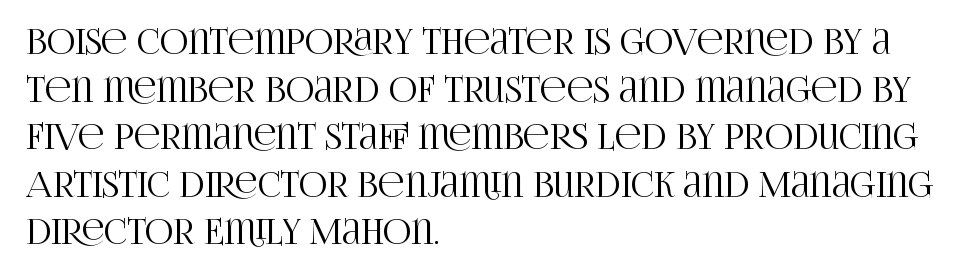
{"serif": "yes", "italic": "no", "width": "condensed", "stroke_contrast": "high", "x_height": "large", "monospaced": "no", "underline": "no", "align": "left", "line_spacing": "normal", "line_spacing_ratio": 1.36, "letter_spacing": "normal", "letter_spacing_em": 0.0, "glyph_px": 35}
